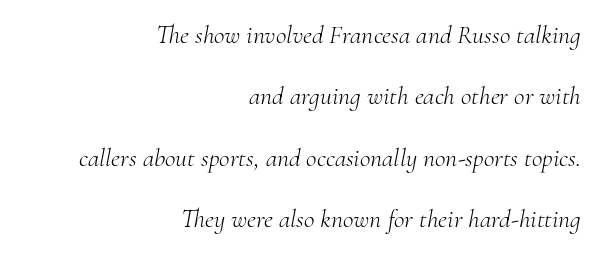
Weight class: somewhere from thin through regular. Default kerning and tracking; the words read as compact shapes. Compared with typical paragraphs, the rows here are farther apart. Characters are canted at an angle relative to the baseline's perpendicular. Layout note: lines flush right. Just letters on the line, the space beneath them empty.
